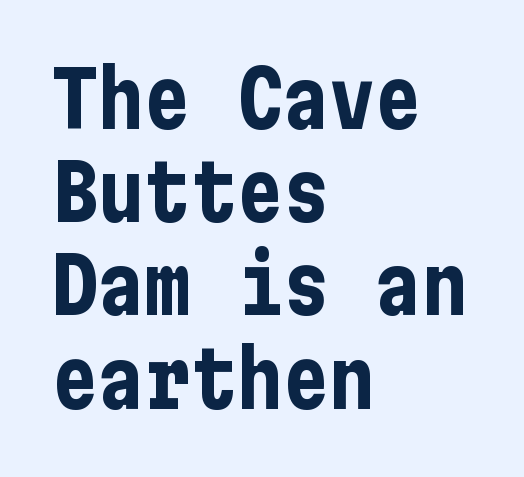
{"serif": "no", "italic": "no", "bold": "yes", "weight": "bold", "width": "condensed", "stroke_contrast": "low", "x_height": "medium", "underline": "no", "align": "left", "line_spacing_ratio": 1.21, "letter_spacing": "normal", "letter_spacing_em": 0.0, "glyph_px": 77}
